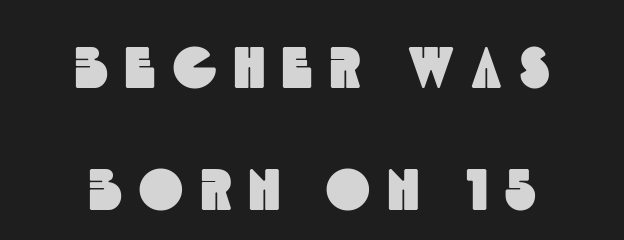
Looks like regular typesetting: each glyph gets only the width it needs. Which margin do the lines hug? Neither — every line sits in the middle. The glyphs in this specimen are sans serif. The strip under each line holds only bare page. What stands out about the letter spacing? Its width — letters are far apart.
